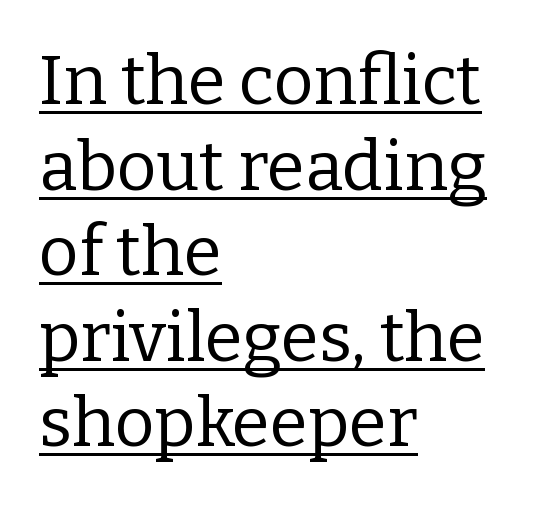
{"serif": "yes", "italic": "no", "bold": "no", "weight": "regular", "width": "normal", "stroke_contrast": "low", "x_height": "medium", "monospaced": "no", "underline": "yes", "align": "left", "line_spacing_ratio": 1.24, "letter_spacing": "normal", "letter_spacing_em": 0.0, "glyph_px": 69}
